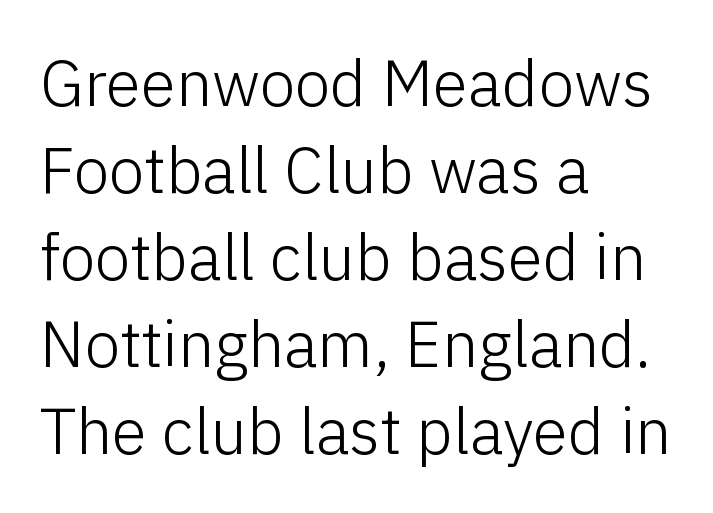
The image shows 64 px light sans-serif type, upright; set left-aligned, normal line spacing (1.36x), normal letter spacing, not underlined; low stroke contrast and a medium x-height.
